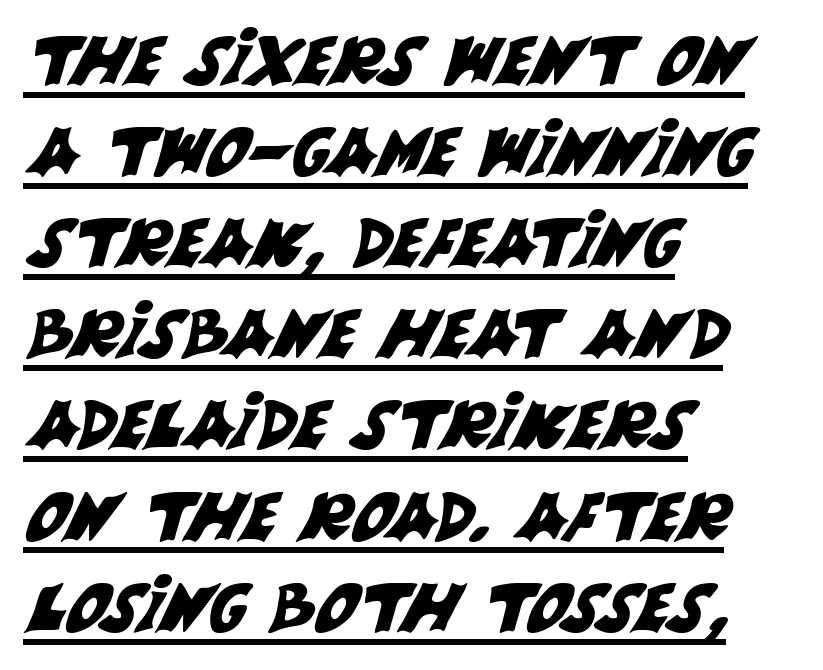
{"serif": "no", "width": "normal", "stroke_contrast": "medium", "x_height": "large", "monospaced": "no", "underline": "yes", "align": "left", "line_spacing": "normal", "line_spacing_ratio": 1.36, "letter_spacing": "normal", "letter_spacing_em": 0.0, "glyph_px": 67}
